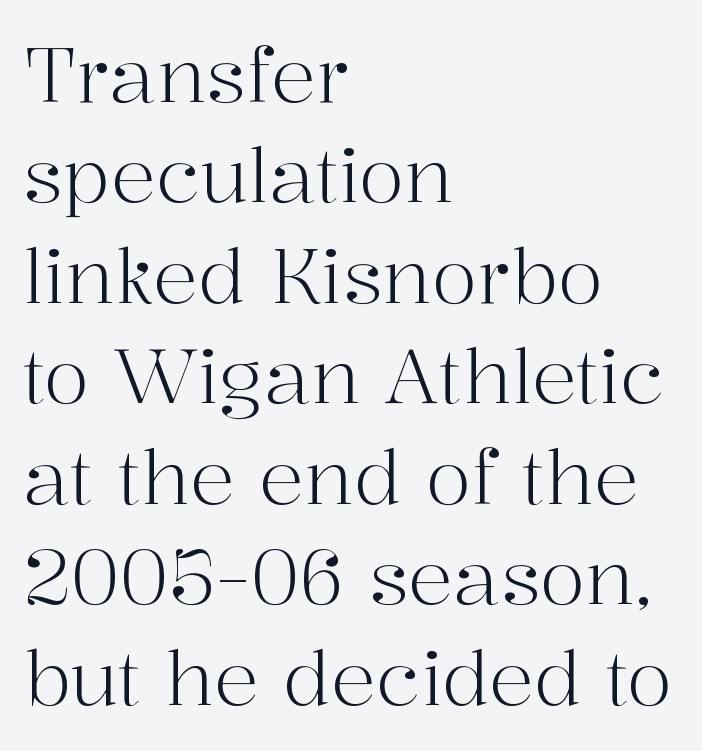
Q: Is the text bold? A: No.
Q: Is the text italic (slanted)? A: No, it is upright.
Q: Is the typeface a serif or a sans-serif typeface? A: Serif.
Q: Is the text underlined? A: No.
Q: How is the paragraph aligned? A: Left-aligned.
Q: Is the spacing between letters normal or unusually wide? A: Normal.
Q: Is the spacing between lines tight, normal or loose? A: Normal.
Q: Width (condensed, normal, or wide)? A: Normal.
Q: Stroke contrast? A: High.
Q: x-height? A: Medium.
Q: Monospaced? A: No.
